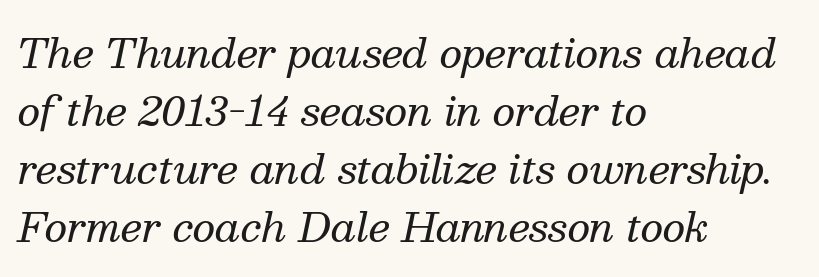
Q: Is the text bold? A: No.
Q: Is the text italic (slanted)? A: Yes, it leans right by about 13 degrees.
Q: Is the typeface a serif or a sans-serif typeface? A: Serif.
Q: Is the text underlined? A: No.
Q: How is the paragraph aligned? A: Left-aligned.
Q: Is the spacing between letters normal or unusually wide? A: Normal.
Q: Is the spacing between lines tight, normal or loose? A: Normal.
Q: Width (condensed, normal, or wide)? A: Normal.
Q: Stroke contrast? A: Medium.
Q: x-height? A: Medium.
Q: Monospaced? A: No.
